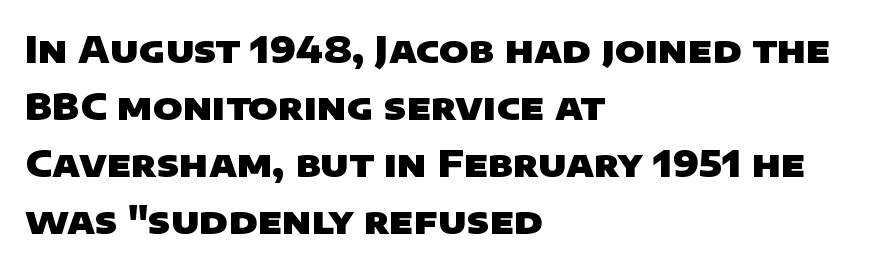
{"serif": "no", "bold": "yes", "weight": "heavy", "width": "wide", "stroke_contrast": "low", "x_height": "large", "monospaced": "no", "underline": "no", "align": "left", "line_spacing": "normal", "line_spacing_ratio": 1.58, "letter_spacing": "normal", "letter_spacing_em": 0.0, "glyph_px": 36}
